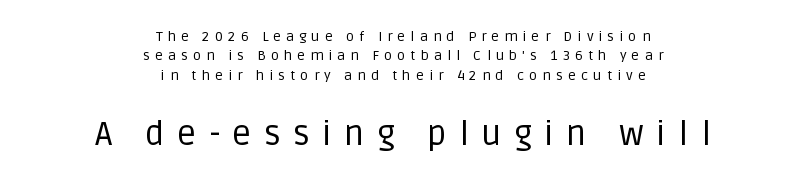
Q: Is the text bold? A: No.
Q: Is the text italic (slanted)? A: No, it is upright.
Q: Is the typeface a serif or a sans-serif typeface? A: Sans-serif.
Q: Is the text underlined? A: No.
Q: How is the paragraph aligned? A: Centered.
Q: Is the spacing between letters normal or unusually wide? A: Unusually wide.
Q: Is the spacing between lines tight, normal or loose? A: Normal.
Q: Which block of text is set in a larger size, the first (top) or the second (bottom)? A: The second (bottom) one.
Q: Width (condensed, normal, or wide)? A: Normal.
Q: Stroke contrast? A: Low.
Q: x-height? A: Large.
Q: Monospaced? A: No.
